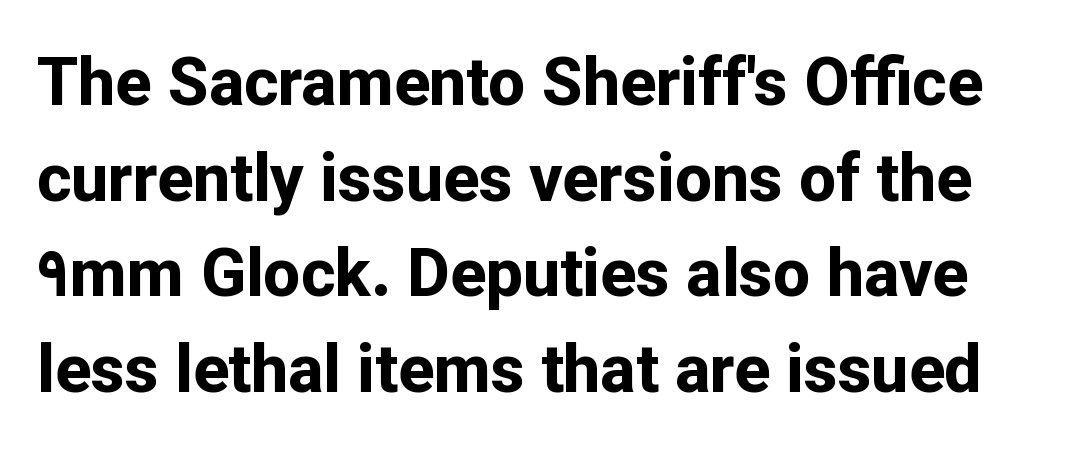
The image shows 66 px bold sans-serif type, upright; set normal line spacing (1.45x), normal letter spacing, not underlined; low stroke contrast and a medium x-height.
